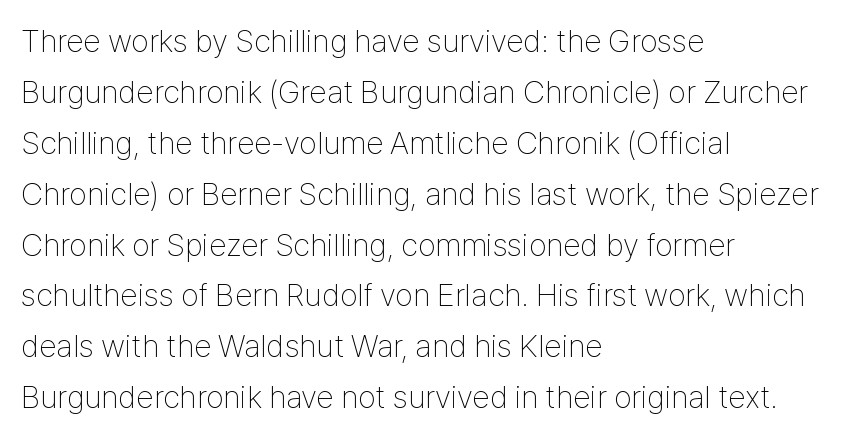
The space beneath each line is pristine and unruled. Character widths vary here, with narrow letters taking less room than wide ones. In terms of posture, this sample is upright. Is this a heavy cut? Hardly; it is regular or lighter.
